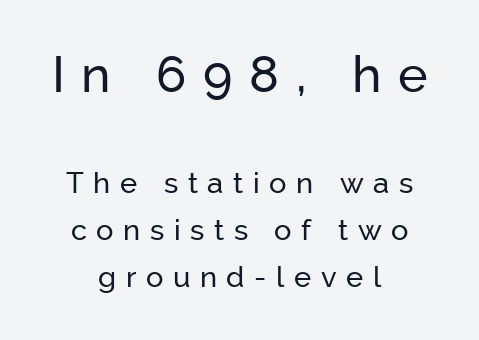
Visually the block forms a symmetrical silhouette, jagged on both flanks. Top chunk: large. Bottom chunk: small. These lines are composed in type without serifs. The rendering uses natural spacing where letterforms have individual widths.
